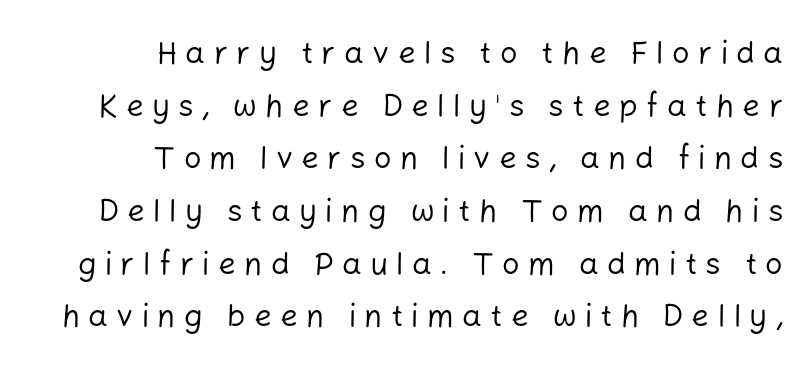
The image shows 31 px regular-weight sans-serif type, upright; set right-aligned, normal line spacing (1.7x), unusually wide letter spacing (+0.27 em), not underlined; low stroke contrast and a medium x-height.
